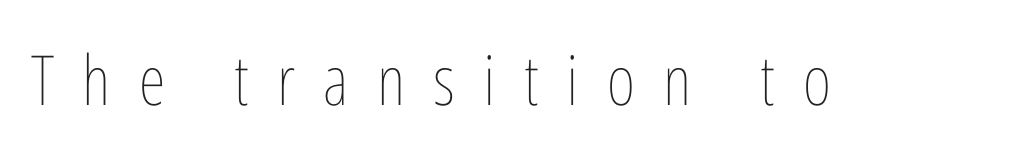
{"italic": "no", "bold": "no", "weight": "thin", "width": "condensed", "stroke_contrast": "low", "x_height": "medium", "monospaced": "no", "underline": "no", "letter_spacing": "wide", "letter_spacing_em": 0.41, "glyph_px": 69}
